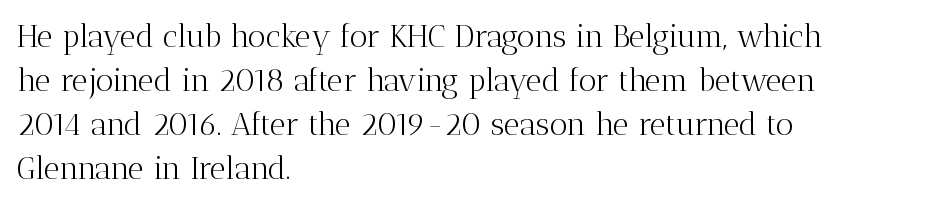
Q: Is the text bold? A: No.
Q: Is the text italic (slanted)? A: No, it is upright.
Q: Is the typeface a serif or a sans-serif typeface? A: Serif.
Q: Is the text underlined? A: No.
Q: How is the paragraph aligned? A: Left-aligned.
Q: Is the spacing between letters normal or unusually wide? A: Normal.
Q: Is the spacing between lines tight, normal or loose? A: Normal.
Q: Width (condensed, normal, or wide)? A: Normal.
Q: Stroke contrast? A: Medium.
Q: x-height? A: Medium.
Q: Monospaced? A: No.
